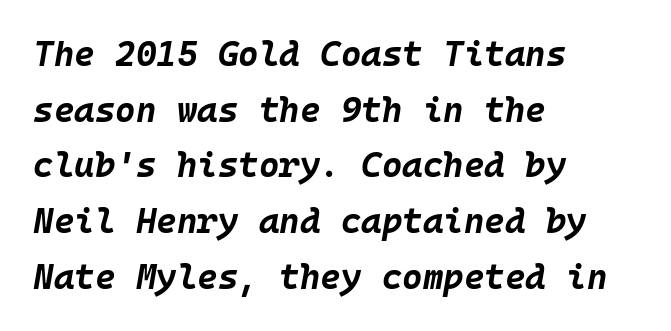
Q: Is the text bold? A: Yes.
Q: Is the text italic (slanted)? A: Yes, it leans right by about 10 degrees.
Q: Is the text underlined? A: No.
Q: How is the paragraph aligned? A: Left-aligned.
Q: Is the spacing between letters normal or unusually wide? A: Normal.
Q: Is the spacing between lines tight, normal or loose? A: Normal.
Q: Width (condensed, normal, or wide)? A: Normal.
Q: Stroke contrast? A: Low.
Q: x-height? A: Large.
Q: Monospaced? A: Yes.
